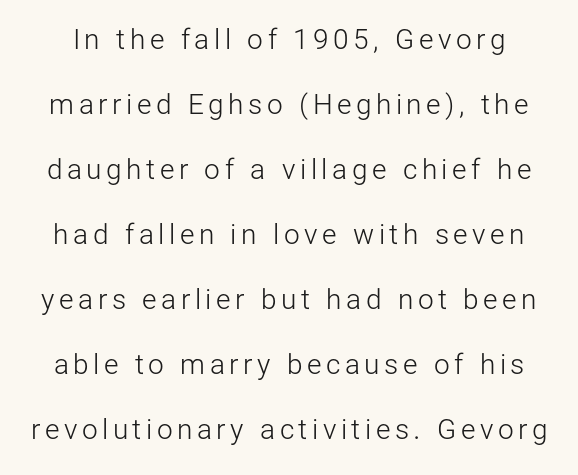
Q: Is the text bold? A: No.
Q: Is the text italic (slanted)? A: No, it is upright.
Q: Is the typeface a serif or a sans-serif typeface? A: Sans-serif.
Q: Is the text underlined? A: No.
Q: Is the spacing between lines tight, normal or loose? A: Loose.
Q: Width (condensed, normal, or wide)? A: Normal.
Q: Stroke contrast? A: Low.
Q: x-height? A: Medium.
Q: Monospaced? A: No.
